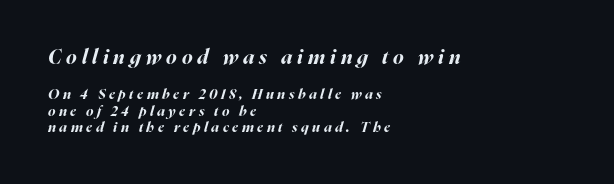
Observe the wide spacing: letters keep a clear distance from each other. Compared with ordinary roman type, these characters are visibly tilted. If you drew a ruler down the left edge, every line would touch it. I'd describe the lettering as bold — thick and assertive.
